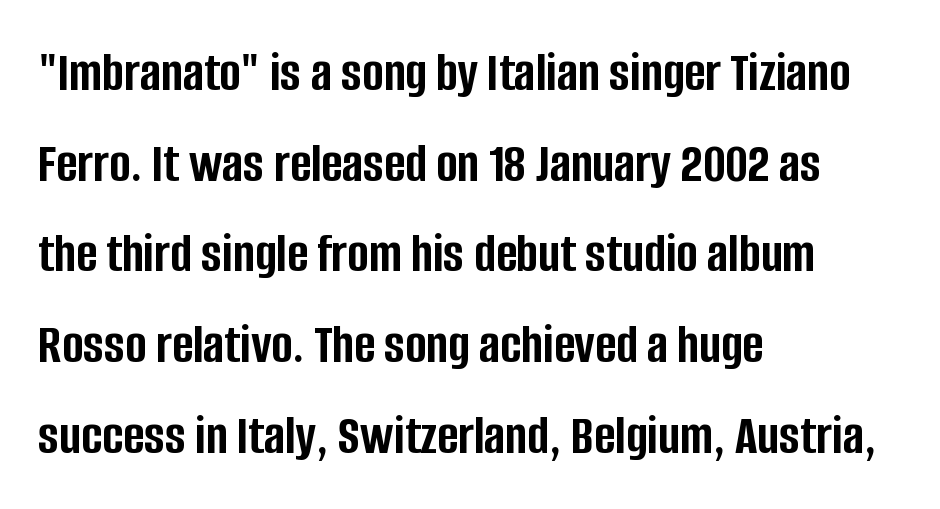
Heavy, bold letterforms. Designer's note — italics off, roman on. These lines are rendered in a variable-pitch font. A clean baseline with only descenders dipping below it. The passage shown has conventional tracking throughout. Line spacing here is normal.
